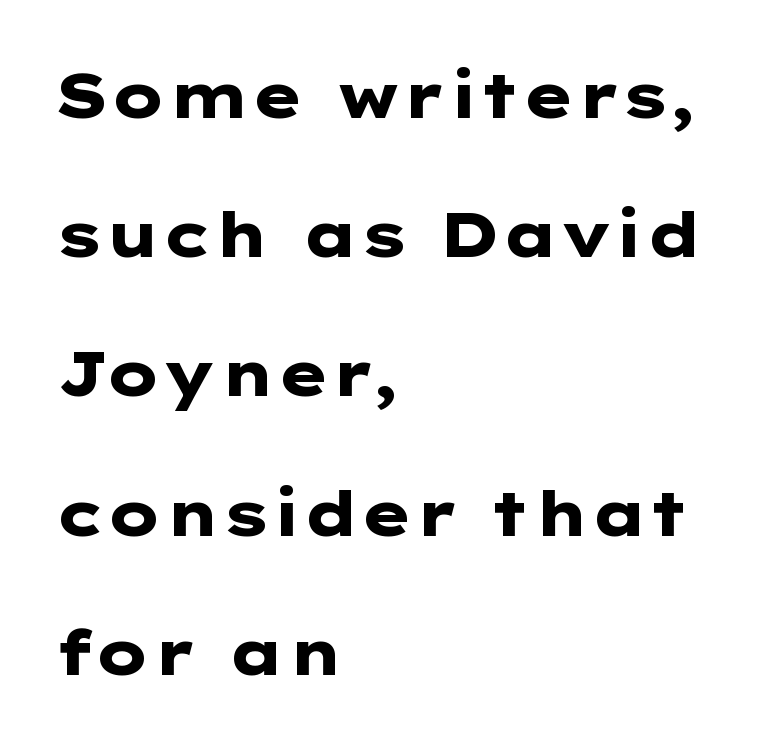
Q: Is the text bold? A: Yes.
Q: Is the text italic (slanted)? A: No, it is upright.
Q: Is the typeface a serif or a sans-serif typeface? A: Sans-serif.
Q: Is the text underlined? A: No.
Q: How is the paragraph aligned? A: Left-aligned.
Q: Is the spacing between letters normal or unusually wide? A: Normal.
Q: Is the spacing between lines tight, normal or loose? A: Loose.
Q: Width (condensed, normal, or wide)? A: Wide.
Q: Stroke contrast? A: Low.
Q: x-height? A: Medium.
